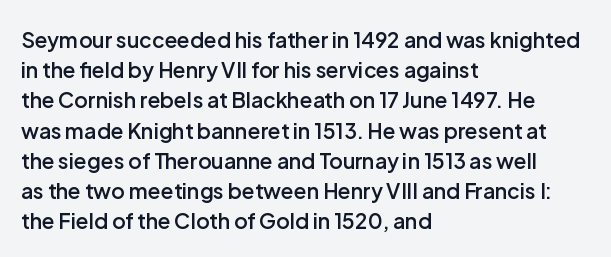
The image shows 21 px text type, upright; set left-aligned, normal line spacing (1.44x), normal letter spacing, not underlined.
